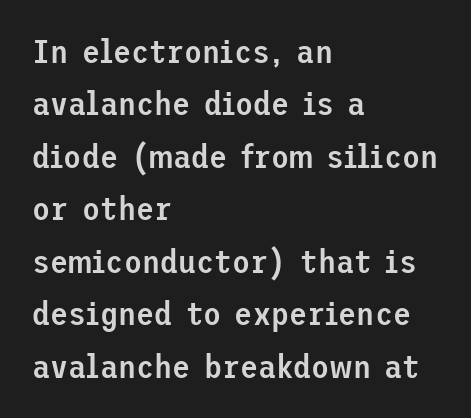
{"serif": "no", "italic": "no", "bold": "semi", "weight": "semibold", "width": "normal", "stroke_contrast": "low", "x_height": "medium", "underline": "no", "align": "left", "line_spacing": "normal", "line_spacing_ratio": 1.59, "letter_spacing": "normal", "letter_spacing_em": 0.0, "glyph_px": 33}
